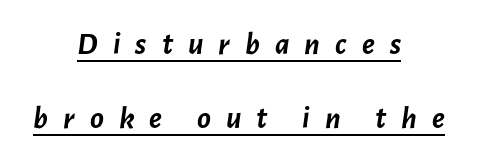
Q: Is the text bold? A: Yes.
Q: Is the text italic (slanted)? A: Yes, it leans right by about 7 degrees.
Q: Is the text underlined? A: Yes.
Q: How is the paragraph aligned? A: Centered.
Q: Is the spacing between letters normal or unusually wide? A: Unusually wide.
Q: Is the spacing between lines tight, normal or loose? A: Loose.
Q: Width (condensed, normal, or wide)? A: Normal.
Q: Stroke contrast? A: Low.
Q: x-height? A: Medium.
Q: Monospaced? A: No.
